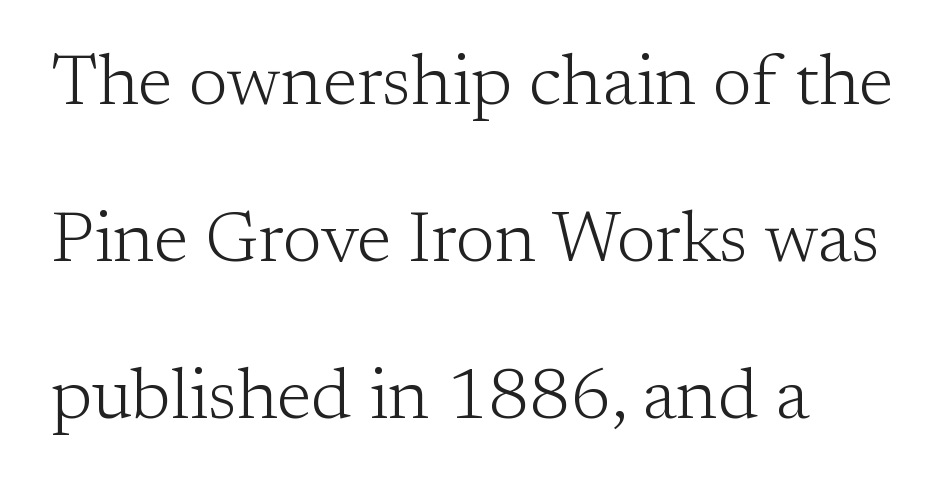
A typesetter would mark this as roman, not italic. You could fit nearly another row in the gap between these rows. Do the characters align in a grid? No, the font is proportional. Typeset ragged right — the left edge is the straight one. The passage shown is typeset with a serif family.
